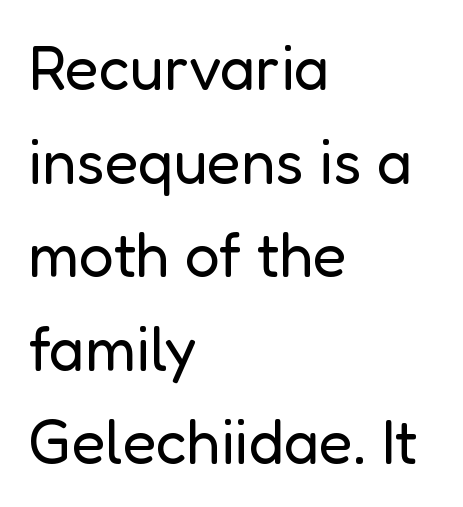
Q: Is the text bold? A: No.
Q: Is the text italic (slanted)? A: No, it is upright.
Q: Is the typeface a serif or a sans-serif typeface? A: Sans-serif.
Q: Is the text underlined? A: No.
Q: How is the paragraph aligned? A: Left-aligned.
Q: Is the spacing between letters normal or unusually wide? A: Normal.
Q: Is the spacing between lines tight, normal or loose? A: Normal.
Q: Width (condensed, normal, or wide)? A: Normal.
Q: Stroke contrast? A: Low.
Q: x-height? A: Medium.
Q: Monospaced? A: No.
